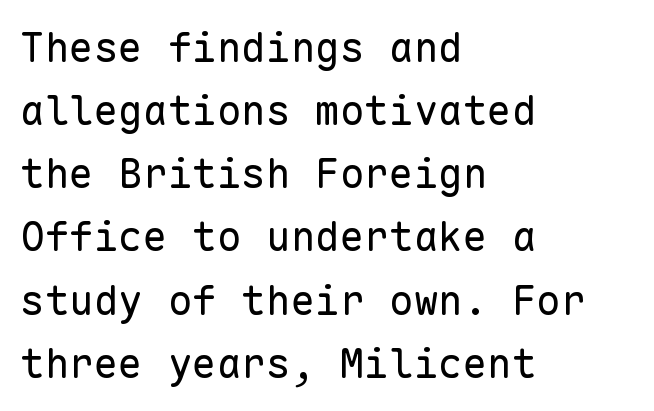
The image shows 41 px regular-weight sans-serif type, upright, monospaced; set left-aligned, normal line spacing (1.54x), normal letter spacing, not underlined; low stroke contrast and a medium x-height.
